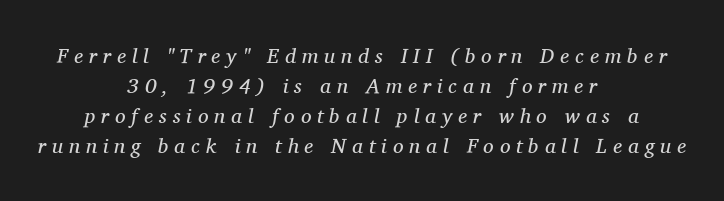
{"italic": "yes", "lean": "right", "slant_degrees": 11, "bold": "no", "underline": "no", "align": "center", "line_spacing": "normal", "line_spacing_ratio": 1.43, "letter_spacing": "wide", "letter_spacing_em": 0.28, "glyph_px": 21}
